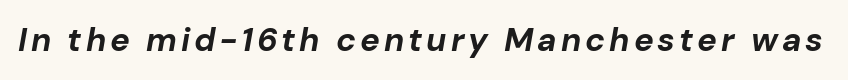
A typesetter would call this proportional, since set widths differ per character. Does the weight exceed regular? Yes, all the way to bold. A clean baseline with only descenders dipping below it. An italicized treatment has been applied to the whole sample.
